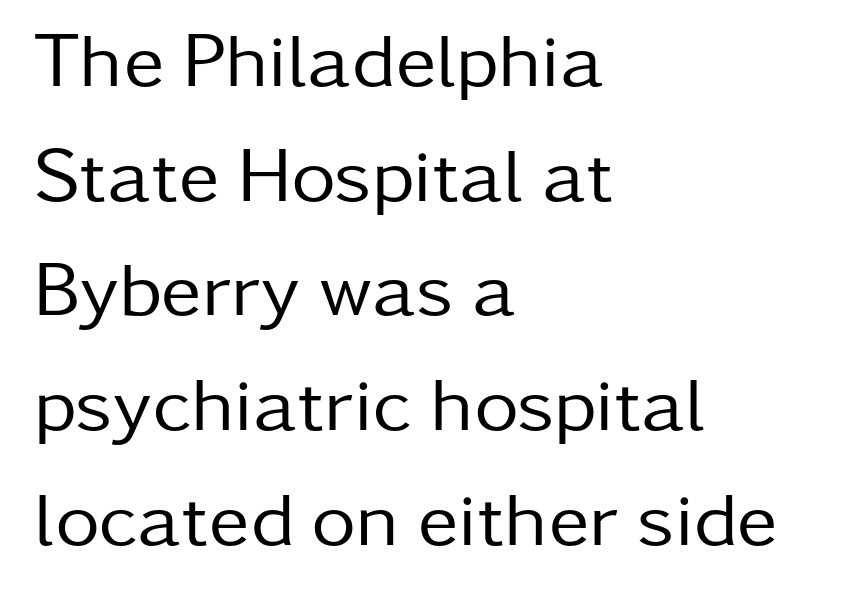
The image shows 77 px regular-weight sans-serif type, upright; set left-aligned, normal line spacing (1.49x), normal letter spacing, not underlined; low stroke contrast and a medium x-height.
